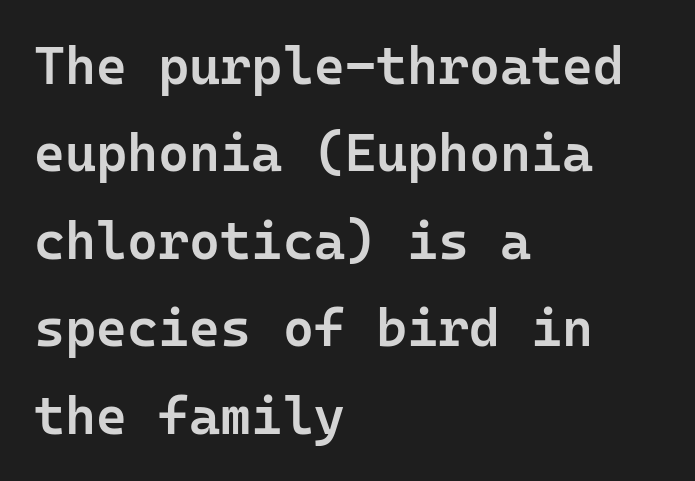
Q: Is the text bold? A: Semi-bold.
Q: Is the text italic (slanted)? A: No, it is upright.
Q: Is the typeface a serif or a sans-serif typeface? A: Sans-serif.
Q: Is the text underlined? A: No.
Q: How is the paragraph aligned? A: Left-aligned.
Q: Is the spacing between letters normal or unusually wide? A: Normal.
Q: Is the spacing between lines tight, normal or loose? A: Normal.
Q: Width (condensed, normal, or wide)? A: Normal.
Q: Stroke contrast? A: Low.
Q: x-height? A: Medium.
